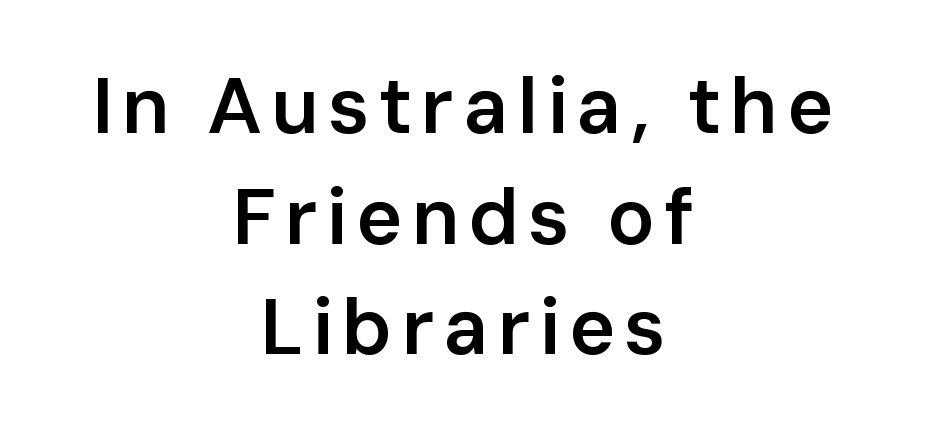
{"serif": "no", "italic": "no", "bold": "semi", "weight": "semibold", "width": "normal", "stroke_contrast": "low", "x_height": "medium", "monospaced": "no", "underline": "no", "align": "center", "line_spacing": "normal", "line_spacing_ratio": 1.4, "glyph_px": 79}
